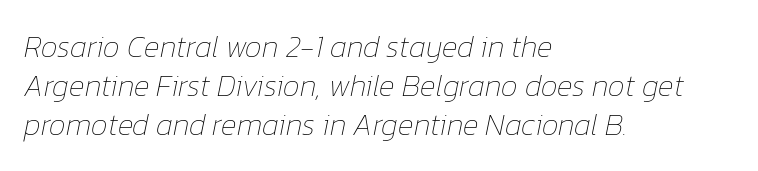
Q: Is the text bold? A: No.
Q: Is the text italic (slanted)? A: Yes, it leans right by about 12 degrees.
Q: Is the text underlined? A: No.
Q: How is the paragraph aligned? A: Left-aligned.
Q: Is the spacing between letters normal or unusually wide? A: Normal.
Q: Is the spacing between lines tight, normal or loose? A: Normal.
Q: Width (condensed, normal, or wide)? A: Normal.
Q: Stroke contrast? A: Low.
Q: x-height? A: Medium.
Q: Monospaced? A: No.
